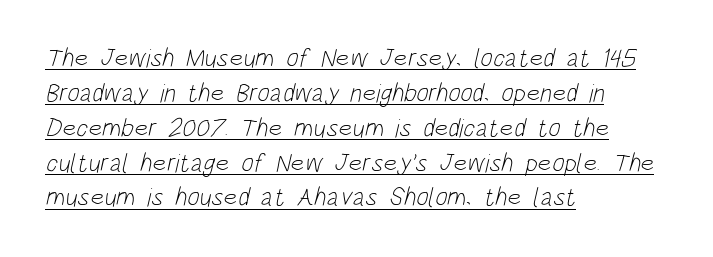
Short and long lines alike share a common starting point at left. This is not heavy type; no bold has been used. The passage shown stacks its lines at a standard gap. Between one letter and the next there's only the usual sliver of space. A continuous stroke trails under the words, as in a hyperlink.
